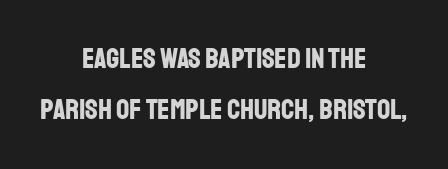
The image shows 29 px bold, condensed sans-serif type, upright; set centered, line spacing 1.77x, normal letter spacing, not underlined; low stroke contrast and a large x-height.
